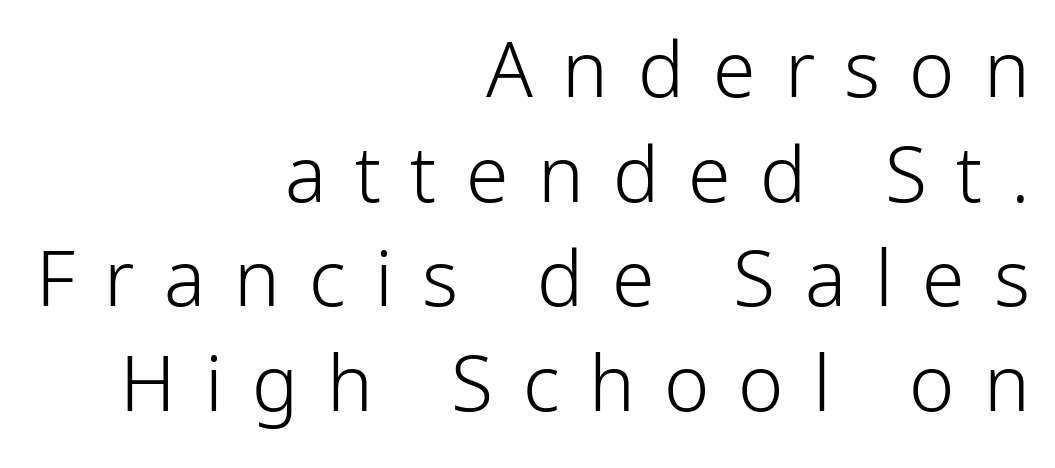
Q: Is the text bold? A: No.
Q: Is the text italic (slanted)? A: No, it is upright.
Q: Is the typeface a serif or a sans-serif typeface? A: Sans-serif.
Q: Is the text underlined? A: No.
Q: How is the paragraph aligned? A: Right-aligned.
Q: Is the spacing between letters normal or unusually wide? A: Unusually wide.
Q: Is the spacing between lines tight, normal or loose? A: Normal.
Q: Width (condensed, normal, or wide)? A: Normal.
Q: Stroke contrast? A: Low.
Q: x-height? A: Medium.
Q: Monospaced? A: No.
